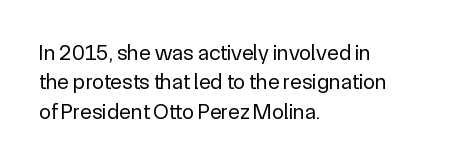
The image shows 22 px text type, upright; set left-aligned, normal line spacing (1.34x), normal letter spacing, not underlined.
